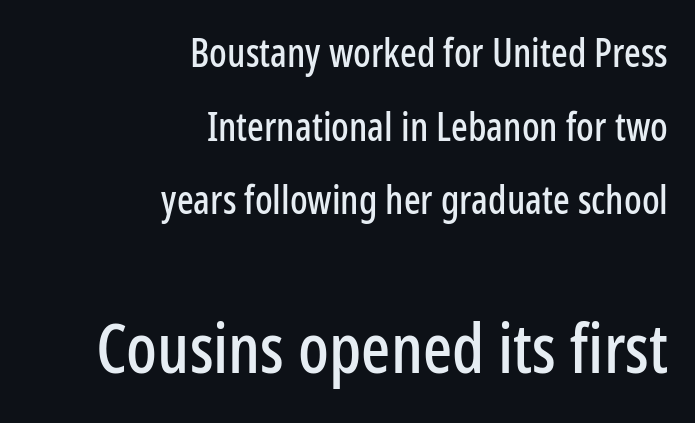
Q: Is the text italic (slanted)? A: No, it is upright.
Q: Is the typeface a serif or a sans-serif typeface? A: Sans-serif.
Q: Is the text underlined? A: No.
Q: How is the paragraph aligned? A: Right-aligned.
Q: Is the spacing between letters normal or unusually wide? A: Normal.
Q: Which block of text is set in a larger size, the first (top) or the second (bottom)? A: The second (bottom) one.
Q: Width (condensed, normal, or wide)? A: Condensed.
Q: Stroke contrast? A: Low.
Q: x-height? A: Medium.
Q: Monospaced? A: No.
